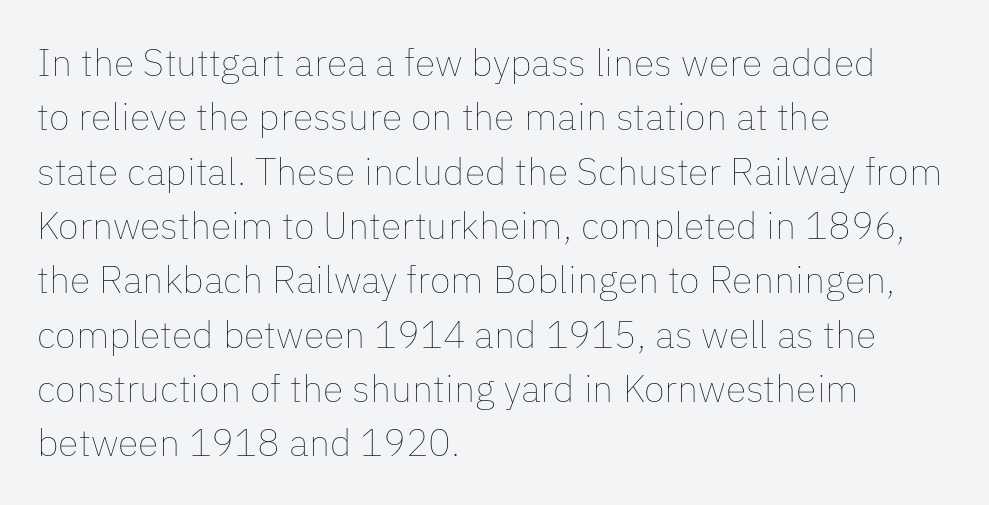
The image shows 38 px thin type, upright; set left-aligned, normal line spacing (1.43x), normal letter spacing, not underlined; low stroke contrast and a medium x-height.
